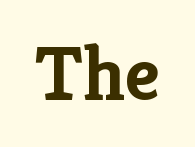
Nothing unusual about the tracking: characters are spaced as the font intends. These lines are rendered in a variable-pitch font. As a designer I'd log this as weight 700, bold. In terms of letterform style, serifs are clearly present.
